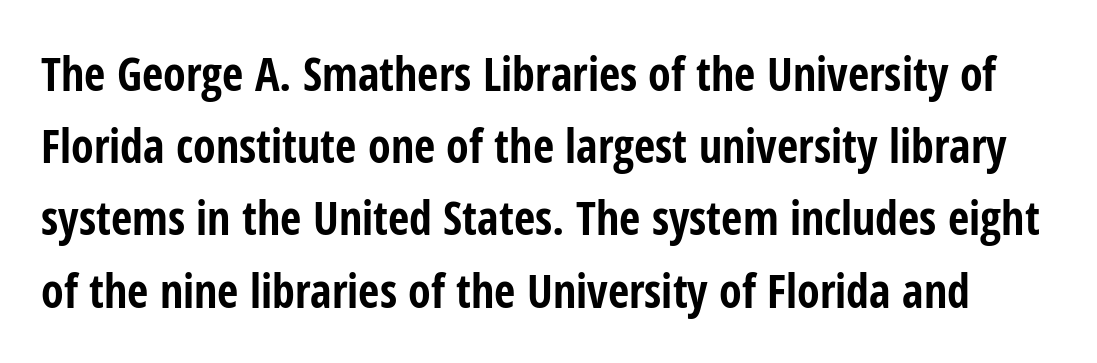
{"serif": "no", "italic": "no", "bold": "yes", "weight": "bold", "width": "condensed", "stroke_contrast": "low", "x_height": "medium", "monospaced": "no", "underline": "no", "line_spacing": "normal", "line_spacing_ratio": 1.57, "letter_spacing": "normal", "letter_spacing_em": 0.0, "glyph_px": 46}
